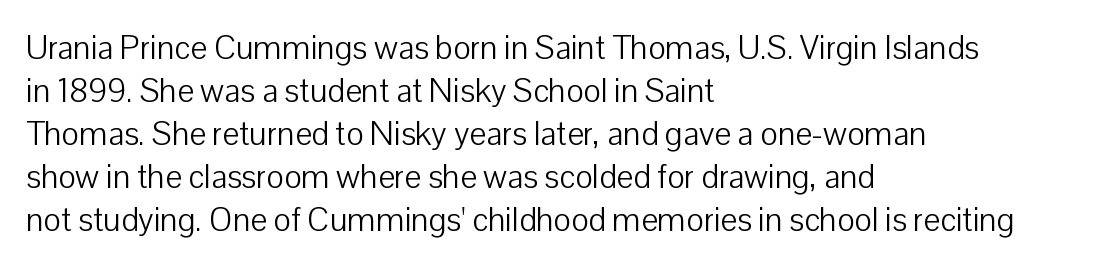
{"serif": "no", "italic": "no", "bold": "no", "weight": "light", "width": "normal", "stroke_contrast": "low", "x_height": "medium", "monospaced": "no", "underline": "no", "align": "left", "line_spacing": "normal", "line_spacing_ratio": 1.3, "letter_spacing": "normal", "letter_spacing_em": 0.0, "glyph_px": 33}
